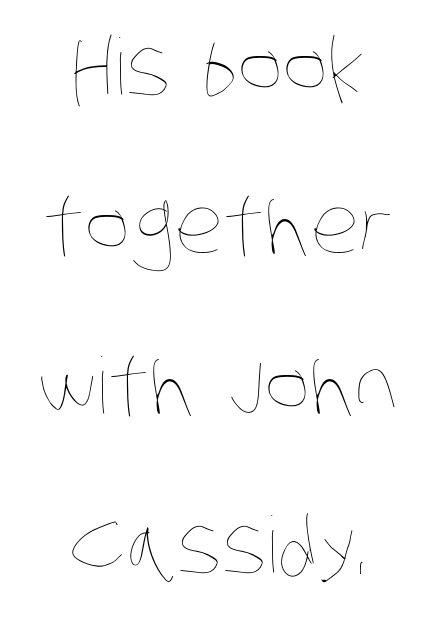
{"bold": "no", "weight": "thin", "width": "condensed", "stroke_contrast": "low", "x_height": "large", "monospaced": "no", "underline": "no", "align": "center", "line_spacing": "loose", "line_spacing_ratio": 2.07, "letter_spacing": "normal", "letter_spacing_em": 0.0, "glyph_px": 77}
